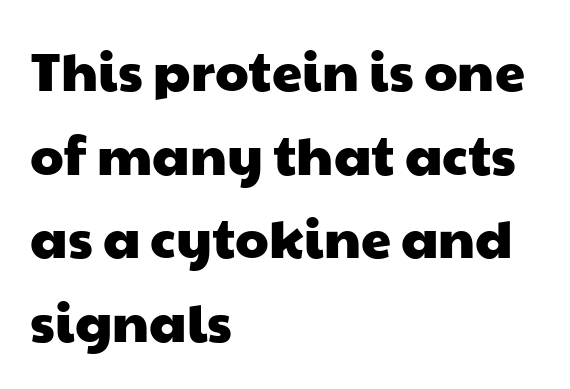
Q: Is the typeface a serif or a sans-serif typeface? A: Sans-serif.
Q: Is the text underlined? A: No.
Q: How is the paragraph aligned? A: Left-aligned.
Q: Is the spacing between letters normal or unusually wide? A: Normal.
Q: Is the spacing between lines tight, normal or loose? A: Normal.
Q: Width (condensed, normal, or wide)? A: Wide.
Q: Stroke contrast? A: Low.
Q: x-height? A: Medium.
Q: Monospaced? A: No.
